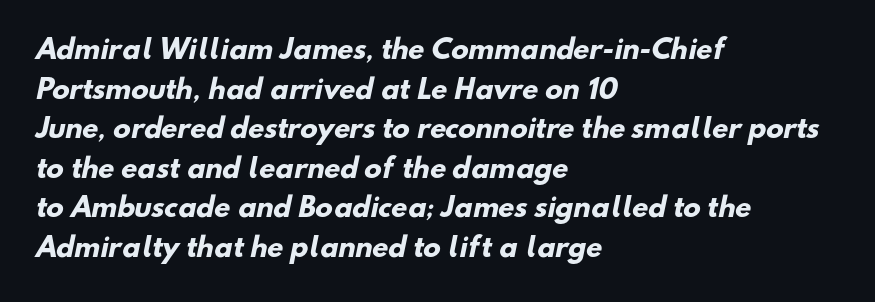
Casual observation: everything's shoved over to the left. Decoration check: the copy has no underline. Quick note: interline space is typical. Weight check: bold — yes, fully. How are the letters spaced? Ordinarily, with no added tracking.
